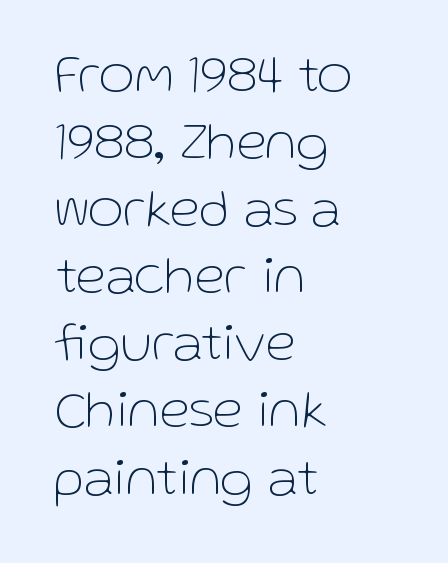
Q: Is the text bold? A: No.
Q: Is the text italic (slanted)? A: No, it is upright.
Q: Is the typeface a serif or a sans-serif typeface? A: Sans-serif.
Q: Is the text underlined? A: No.
Q: How is the paragraph aligned? A: Left-aligned.
Q: Is the spacing between letters normal or unusually wide? A: Normal.
Q: Width (condensed, normal, or wide)? A: Normal.
Q: Stroke contrast? A: Low.
Q: x-height? A: Medium.
Q: Monospaced? A: No.
